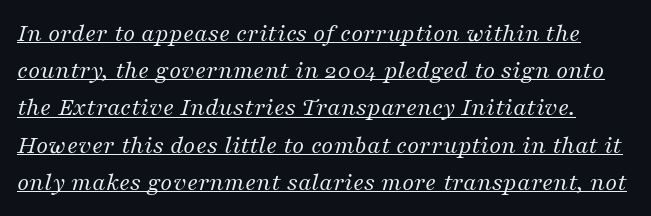
Regarding leading, the lines here are spaced in the standard way. Observe the ordinary spacing: letters are neighbours, not strangers. Would a proofreader flag this as italicized? Yes. The weight tops out at a normal text grade. Beneath each row of characters lies a ruled line.
